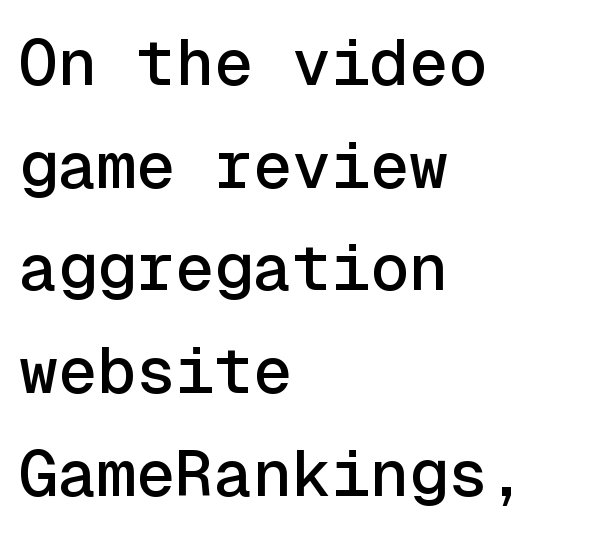
Notice how the stems are strictly vertical — no italics here. The designer left line spacing at the default. The typeface chosen for these lines omits serifs. Between one letter and the next there's only the usual sliver of space.
